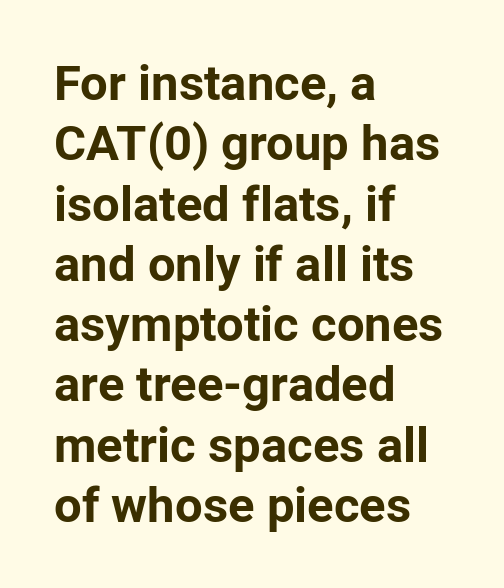
{"serif": "no", "italic": "no", "bold": "yes", "weight": "bold", "width": "normal", "stroke_contrast": "low", "x_height": "medium", "monospaced": "no", "underline": "no", "align": "left", "line_spacing_ratio": 1.23, "letter_spacing": "normal", "letter_spacing_em": 0.0, "glyph_px": 49}
